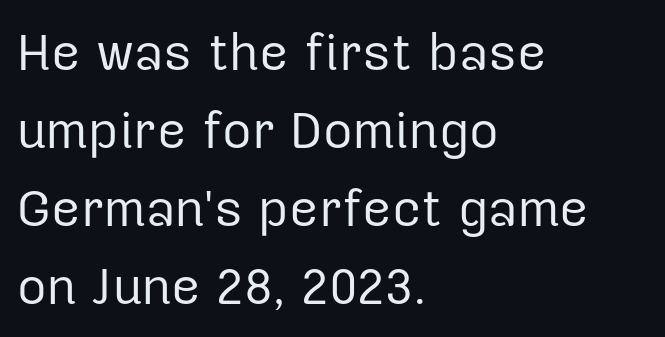
Stems and bowls with no extra thickness — not bold. Underline: absent. Where is the straight margin? On the left. The text was rendered using a sans face with plain stroke endings. Upright lettering throughout.
